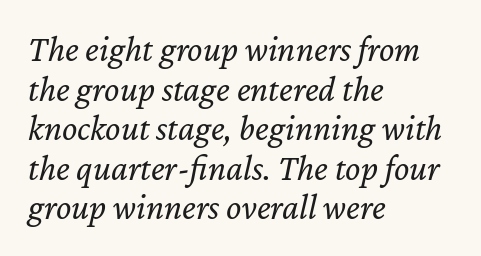
Q: Is the text bold? A: No.
Q: Is the text italic (slanted)? A: Yes, it leans right by about 12 degrees.
Q: Is the text underlined? A: No.
Q: How is the paragraph aligned? A: Left-aligned.
Q: Is the spacing between letters normal or unusually wide? A: Normal.
Q: Is the spacing between lines tight, normal or loose? A: Tight.
Q: Width (condensed, normal, or wide)? A: Normal.
Q: Stroke contrast? A: Low.
Q: x-height? A: Medium.
Q: Monospaced? A: No.
